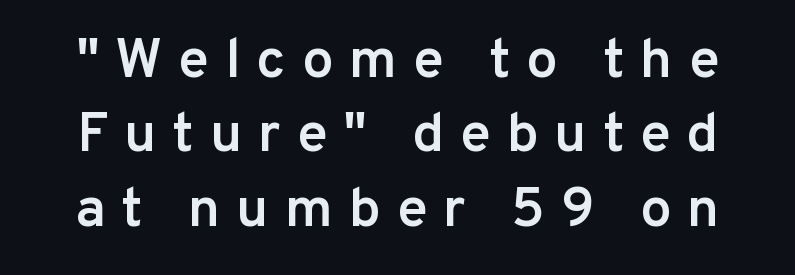
{"serif": "no", "italic": "no", "bold": "semi", "weight": "semibold", "width": "normal", "stroke_contrast": "low", "x_height": "medium", "monospaced": "no", "underline": "no", "line_spacing": "normal", "line_spacing_ratio": 1.33, "letter_spacing": "wide", "letter_spacing_em": 0.28, "glyph_px": 56}
